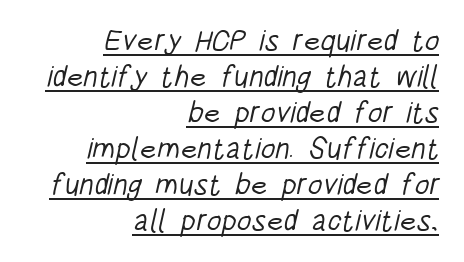
{"serif": "no", "bold": "no", "weight": "light", "width": "condensed", "stroke_contrast": "low", "x_height": "large", "monospaced": "no", "underline": "yes", "align": "right", "line_spacing_ratio": 1.2, "letter_spacing": "normal", "letter_spacing_em": 0.0, "glyph_px": 30}
